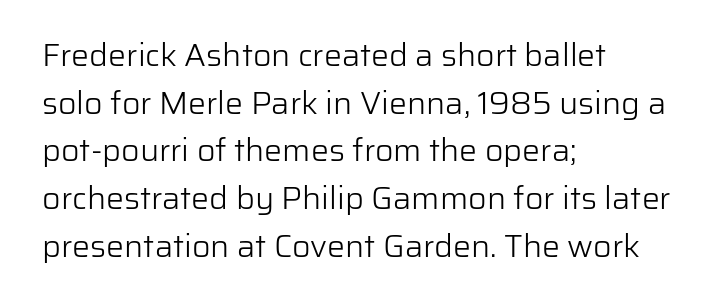
The image shows 32 px light sans-serif type, upright; set left-aligned, normal line spacing (1.49x), normal letter spacing, not underlined; low stroke contrast and a medium x-height.
